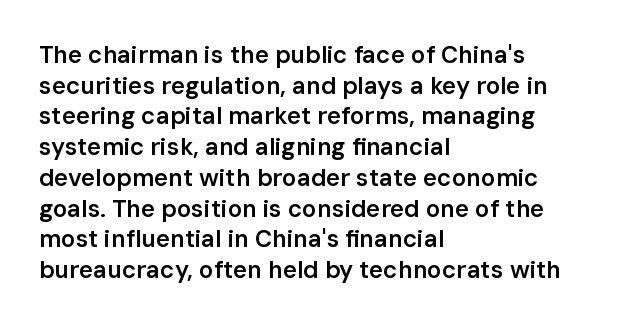
Q: Is the text bold? A: Semi-bold.
Q: Is the text italic (slanted)? A: No, it is upright.
Q: Is the text underlined? A: No.
Q: How is the paragraph aligned? A: Left-aligned.
Q: Is the spacing between letters normal or unusually wide? A: Normal.
Q: Is the spacing between lines tight, normal or loose? A: Normal.
